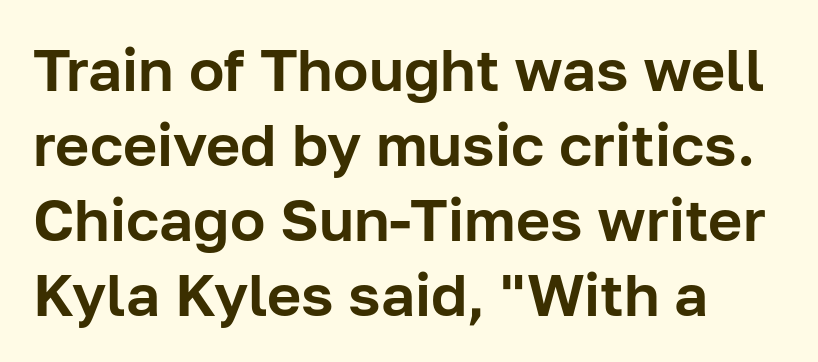
The image shows 59 px sans-serif type, upright; set left-aligned, normal line spacing (1.27x), normal letter spacing, not underlined; low stroke contrast and a medium x-height.
